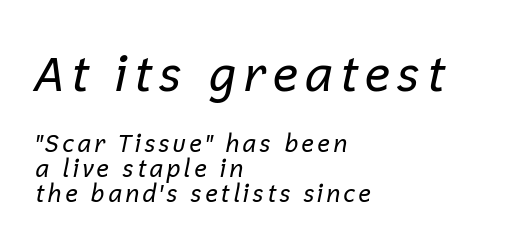
The image shows 49 px regular-weight type, italic (leaning right); set left-aligned, tight line spacing (1.04x), not underlined; the first (top) block is 2.04x larger; low stroke contrast and a medium x-height.
